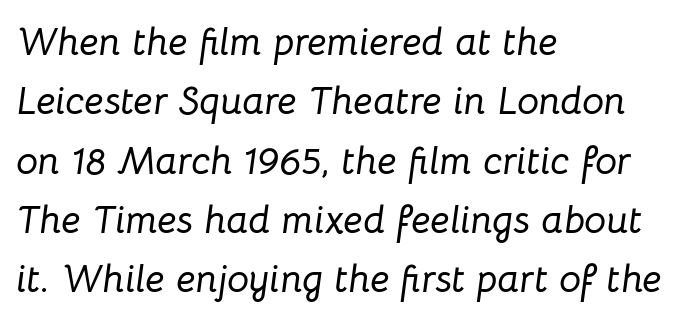
Each letter keeps its own natural width here, so spacing adapts to shape. This rendering features lettering with no underline. The rows are spaced the way most documents space them. A typesetter would call this zero additional tracking.
